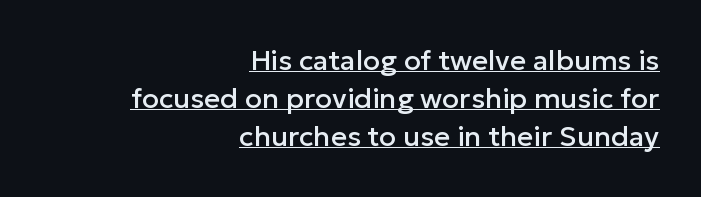
This block has exactly the height ordinary leading produces. No italicization has been applied; the sample stays upright. To sum up the face: it is a sans, with no serifs. Every word sits above its own underline. The horizontal fit of the characters is conventional and even.
